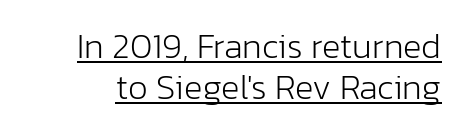
The face used here is rendered with its standard letterfit. The font is comparable to plain body text, perhaps lighter. To sum up the face: it is a sans, with no serifs. If you drew a line through each stem, it would be perfectly vertical.
